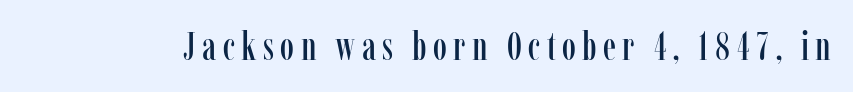
Q: Is the text italic (slanted)? A: No, it is upright.
Q: Is the typeface a serif or a sans-serif typeface? A: Serif.
Q: Is the text underlined? A: No.
Q: Width (condensed, normal, or wide)? A: Condensed.
Q: Stroke contrast? A: Low.
Q: x-height? A: Medium.
Q: Monospaced? A: No.
